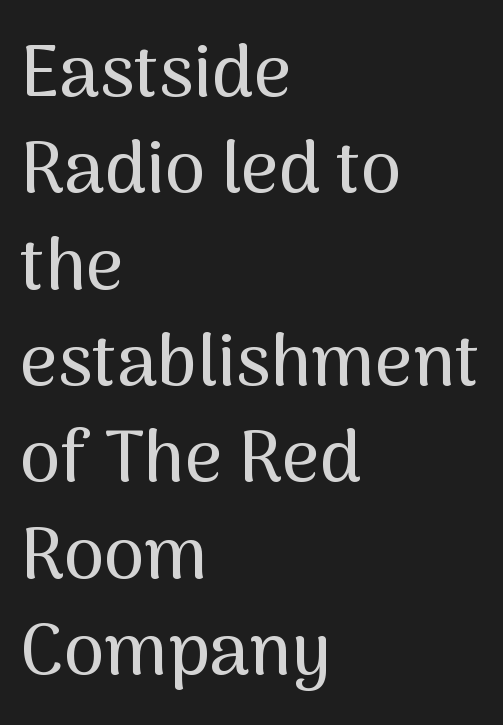
Q: Is the text italic (slanted)? A: No, it is upright.
Q: Is the typeface a serif or a sans-serif typeface? A: Sans-serif.
Q: Is the text underlined? A: No.
Q: How is the paragraph aligned? A: Left-aligned.
Q: Is the spacing between letters normal or unusually wide? A: Normal.
Q: Is the spacing between lines tight, normal or loose? A: Normal.
Q: Width (condensed, normal, or wide)? A: Normal.
Q: Stroke contrast? A: Medium.
Q: x-height? A: Medium.
Q: Monospaced? A: No.
